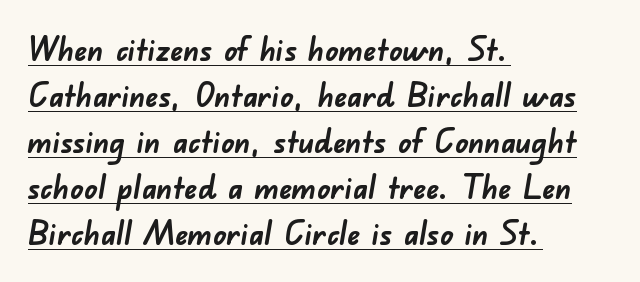
{"serif": "no", "bold": "yes", "weight": "semibold", "width": "normal", "stroke_contrast": "low", "x_height": "small", "monospaced": "no", "underline": "yes", "align": "left", "line_spacing": "normal", "line_spacing_ratio": 1.44, "letter_spacing": "normal", "letter_spacing_em": 0.0, "glyph_px": 32}
